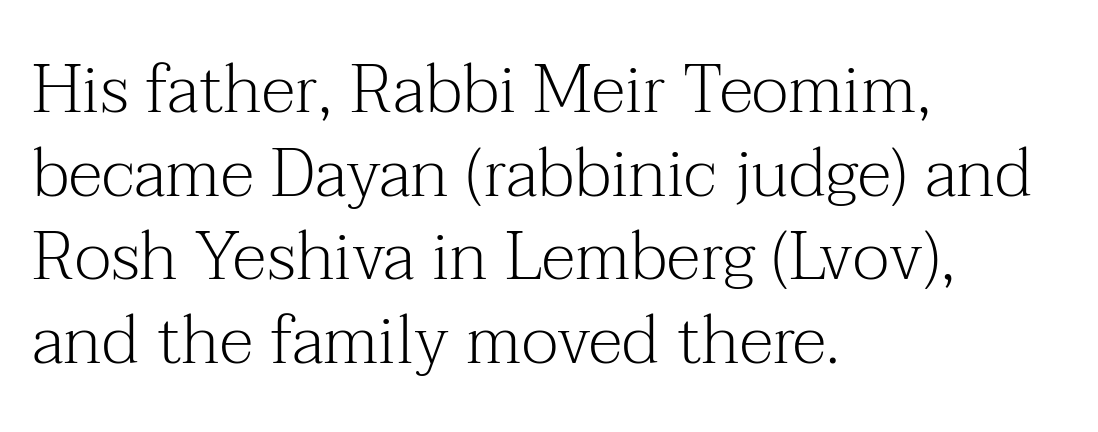
Q: Is the text bold? A: No.
Q: Is the text italic (slanted)? A: No, it is upright.
Q: Is the typeface a serif or a sans-serif typeface? A: Serif.
Q: Is the text underlined? A: No.
Q: How is the paragraph aligned? A: Left-aligned.
Q: Is the spacing between letters normal or unusually wide? A: Normal.
Q: Width (condensed, normal, or wide)? A: Normal.
Q: Stroke contrast? A: Medium.
Q: x-height? A: Medium.
Q: Monospaced? A: No.
